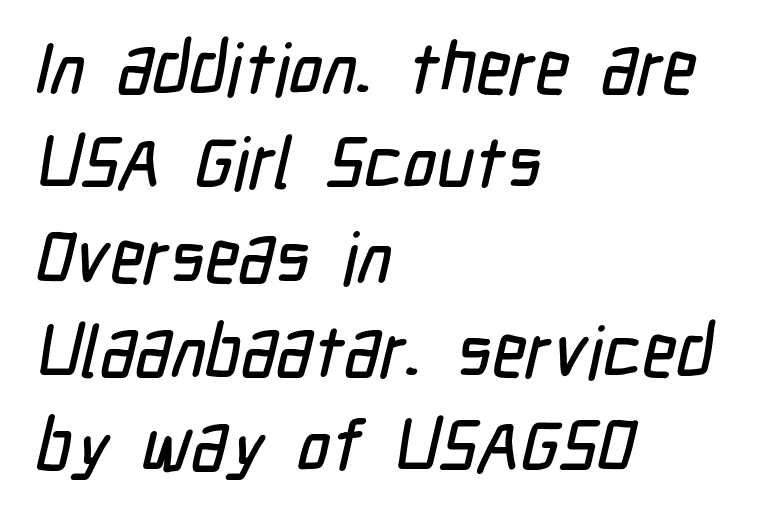
Q: Is the typeface a serif or a sans-serif typeface? A: Sans-serif.
Q: Is the text underlined? A: No.
Q: How is the paragraph aligned? A: Left-aligned.
Q: Is the spacing between letters normal or unusually wide? A: Normal.
Q: Is the spacing between lines tight, normal or loose? A: Normal.
Q: Width (condensed, normal, or wide)? A: Condensed.
Q: Stroke contrast? A: Low.
Q: x-height? A: Medium.
Q: Monospaced? A: No.
